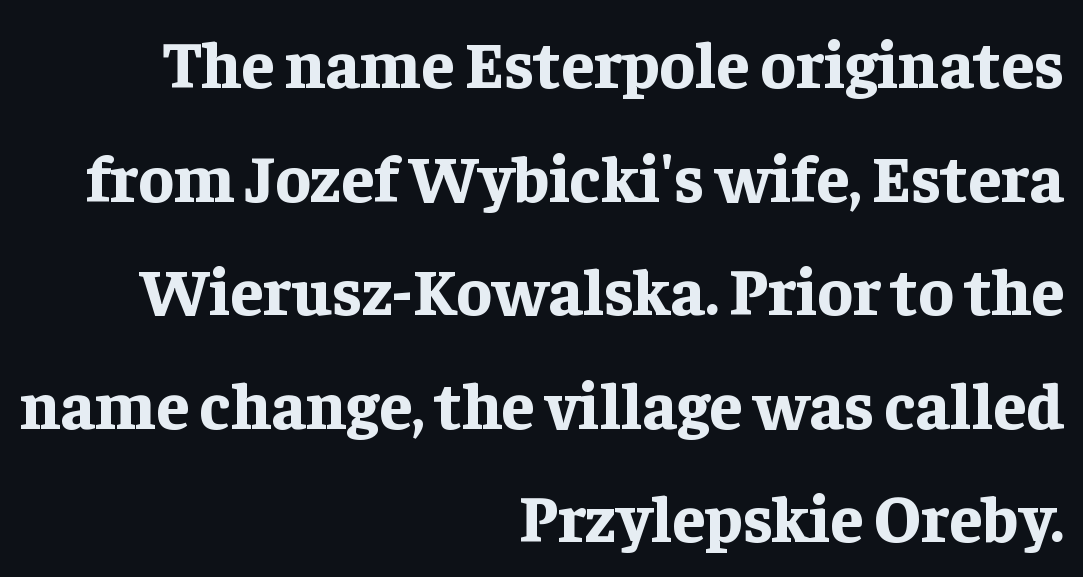
The image shows 66 px bold serif type, upright; set right-aligned, line spacing 1.72x, normal letter spacing, not underlined; low stroke contrast and a medium x-height.
